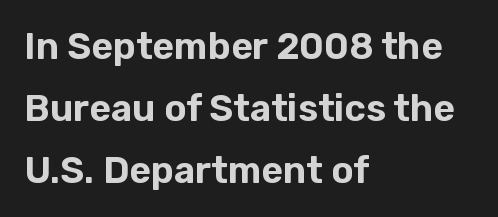
{"serif": "no", "italic": "no", "width": "normal", "stroke_contrast": "low", "x_height": "medium", "monospaced": "no", "underline": "no", "align": "left", "line_spacing": "normal", "line_spacing_ratio": 1.67, "letter_spacing": "normal", "letter_spacing_em": 0.0, "glyph_px": 37}
